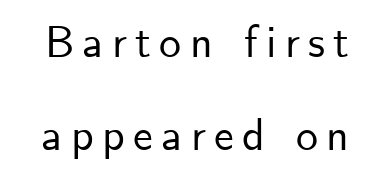
Widely set lines give the paragraph a tall, airy silhouette. Look at the bottom of the vertical strokes: they stop flat, with no serifs. Do the characters align in a grid? No, the font is proportional. Just letters on the line, the space beneath them empty. Tall strokes in this sample are plumb rather than angled.
